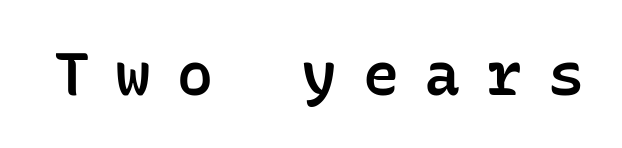
{"serif": "no", "italic": "no", "bold": "semi", "weight": "semibold", "width": "normal", "stroke_contrast": "low", "x_height": "medium", "monospaced": "yes", "underline": "no", "letter_spacing": "wide", "letter_spacing_em": 0.43, "glyph_px": 60}
